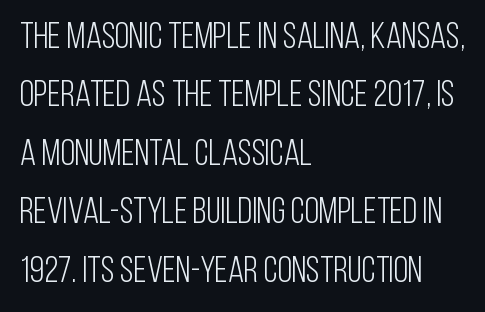
{"serif": "no", "italic": "no", "bold": "no", "weight": "light", "width": "condensed", "stroke_contrast": "low", "x_height": "large", "monospaced": "no", "underline": "no", "align": "left", "line_spacing": "normal", "line_spacing_ratio": 1.58, "letter_spacing": "normal", "letter_spacing_em": 0.0, "glyph_px": 37}
